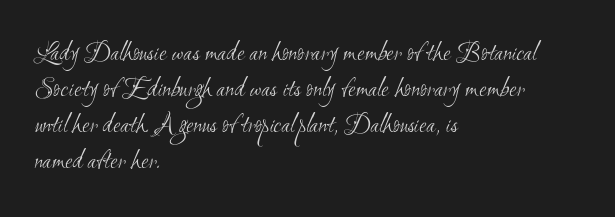
Q: Is the text bold? A: No.
Q: Is the text underlined? A: No.
Q: How is the paragraph aligned? A: Left-aligned.
Q: Is the spacing between letters normal or unusually wide? A: Normal.
Q: Is the spacing between lines tight, normal or loose? A: Normal.
